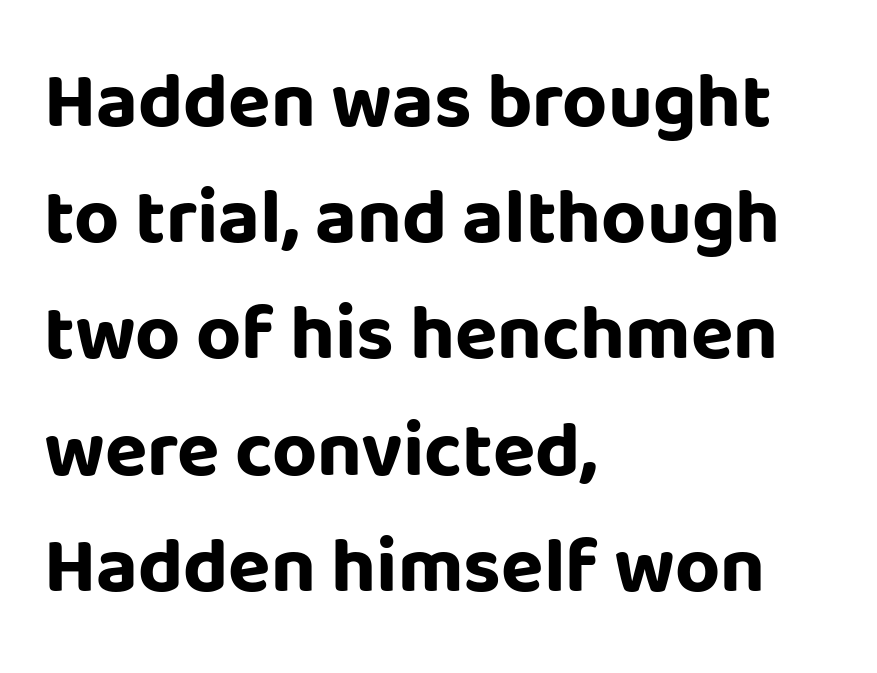
Q: Is the text bold? A: Yes.
Q: Is the text italic (slanted)? A: No, it is upright.
Q: Is the typeface a serif or a sans-serif typeface? A: Sans-serif.
Q: Is the text underlined? A: No.
Q: How is the paragraph aligned? A: Left-aligned.
Q: Is the spacing between letters normal or unusually wide? A: Normal.
Q: Is the spacing between lines tight, normal or loose? A: Normal.
Q: Width (condensed, normal, or wide)? A: Normal.
Q: Stroke contrast? A: Low.
Q: x-height? A: Large.
Q: Monospaced? A: No.
